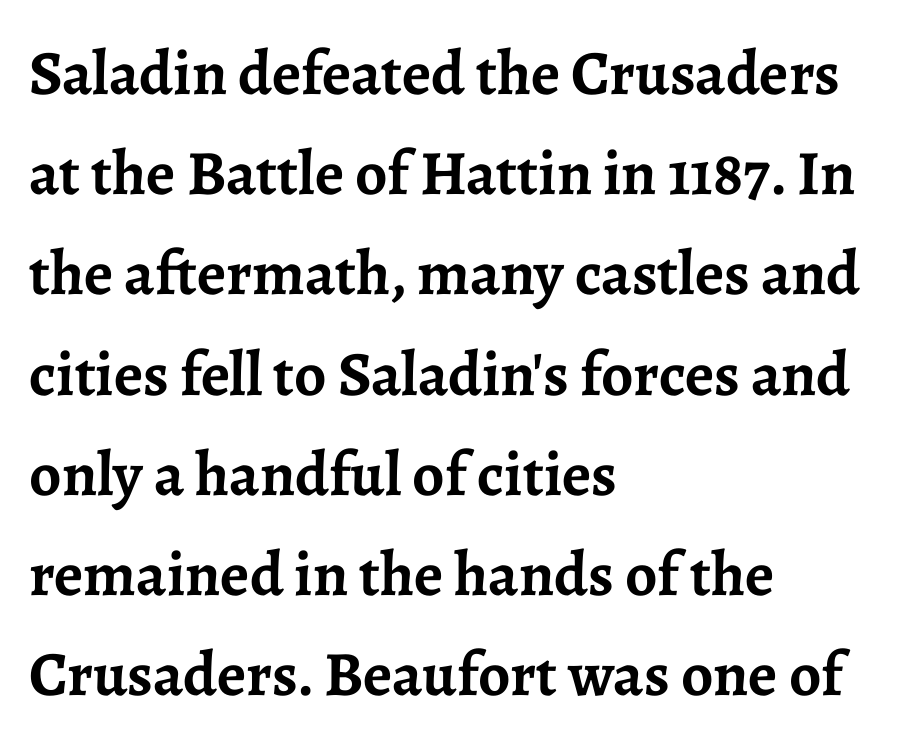
Ascenders rise straight up at ninety degrees. Notice how descenders clear the ascenders below comfortably — that's standard leading. Compared with typical body copy, the letter spacing here is the same. Typesetter's note: full bold, strokes at maximum text heaviness. Note: serifs present on the glyphs.
